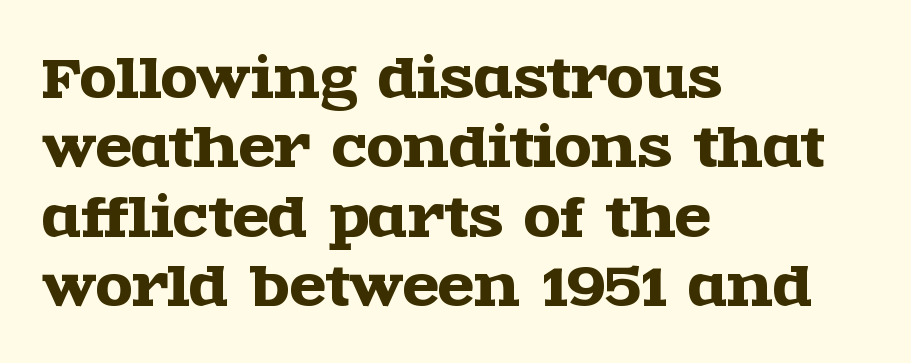
The image shows 53 px wide serif type, upright; set left-aligned, normal line spacing (1.31x), normal letter spacing, not underlined; a large x-height.
